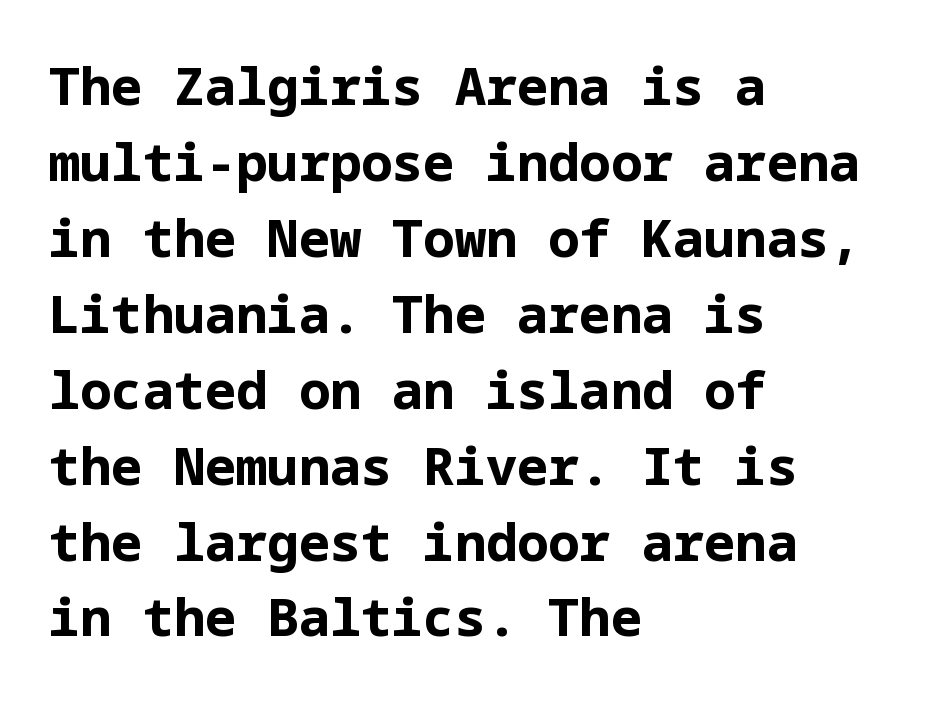
The image shows 52 px bold sans-serif type, upright; set left-aligned, normal line spacing (1.46x), normal letter spacing, not underlined; low stroke contrast and a medium x-height.
